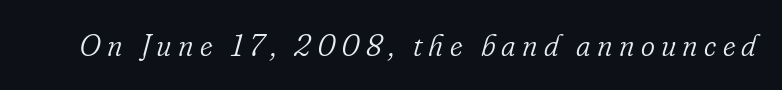
The image shows 30 px light serif type, italic (leaning right); set unusually wide letter spacing (+0.21 em), not underlined; low stroke contrast and a small x-height.
